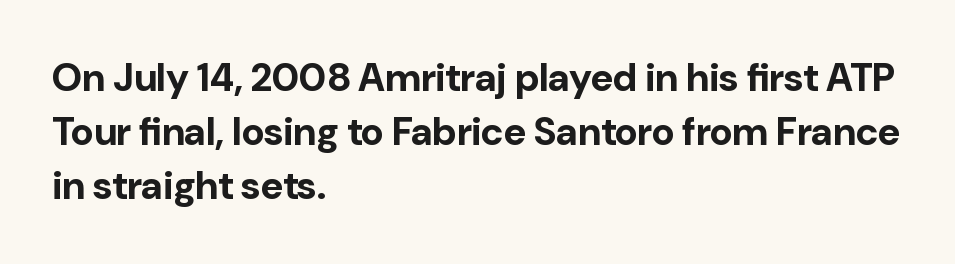
The passage shown is typed in a proportional face where columns would drift. Strong, thick strokes mark this as bold type. Which margin do the lines hug? The left one — the right edge is uneven. Each word holds together tightly as a unit, with standard inter-letter gaps.
